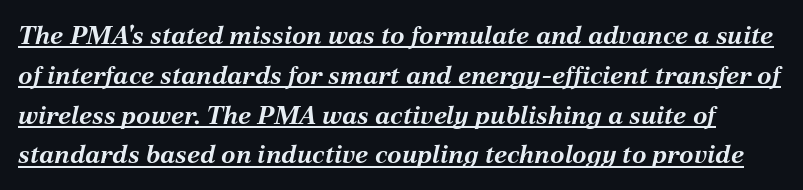
Q: Is the text bold? A: Yes.
Q: Is the text italic (slanted)? A: Yes, it leans right by about 12 degrees.
Q: Is the text underlined? A: Yes.
Q: Is the spacing between letters normal or unusually wide? A: Normal.
Q: Is the spacing between lines tight, normal or loose? A: Normal.
